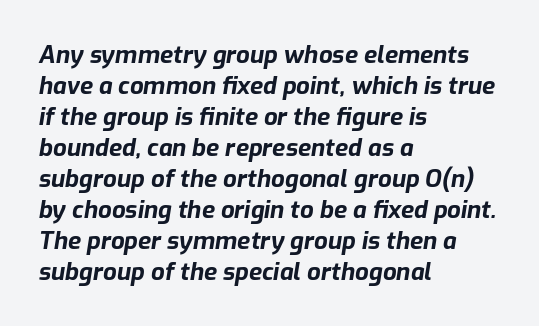
{"italic": "yes", "lean": "right", "slant_degrees": 9, "bold": "yes", "underline": "no", "align": "left", "line_spacing": "normal", "line_spacing_ratio": 1.29, "letter_spacing": "normal", "letter_spacing_em": 0.0, "glyph_px": 24}
